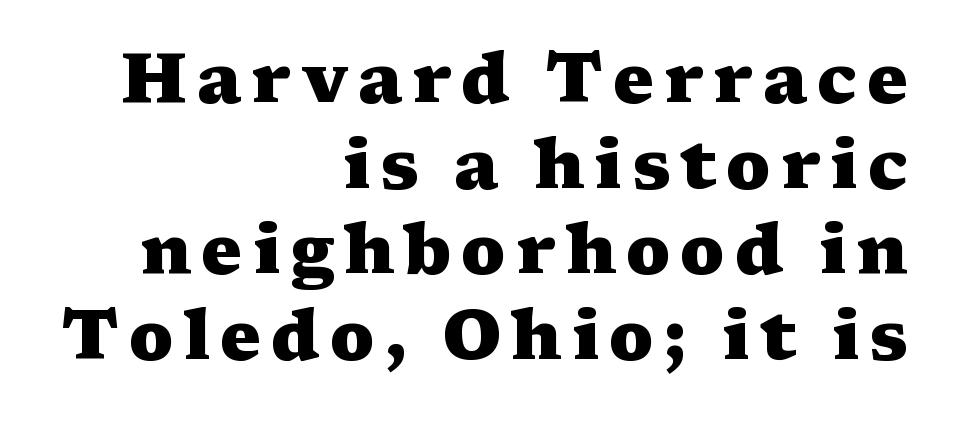
The image shows 69 px heavy, wide serif type, upright; set right-aligned, line spacing 1.24x, not underlined; medium stroke contrast and a medium x-height.
